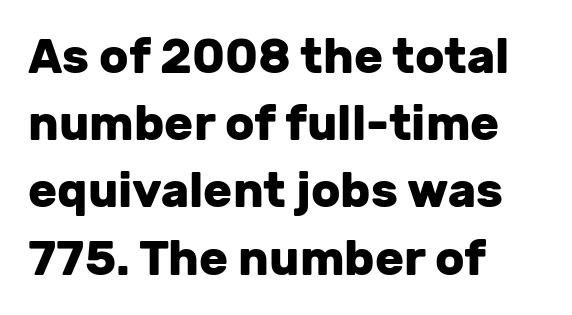
A dark, heavy texture on the line: the type is bold. Each row of text sits above clean, open space. Letterform terminals end flat and unadorned throughout the passage. This rendering leaves character spacing at its baseline value. The specimen reads as upright at a glance. Is this a fixed-width face? No — the glyphs have proportional, varying widths.
